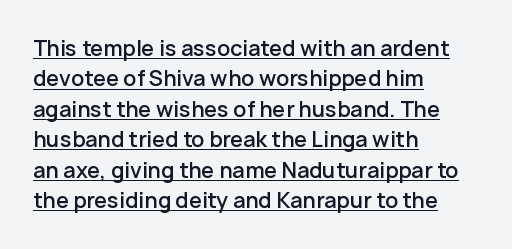
Honestly, the row spacing looks completely unremarkable. These lines keep a tight, regular rhythm from letter to letter. A semibold gives these letters moderate extra thickness, short of bold. Compared with a centered layout, this one pins lines to the left instead. Does a line run under the words? Yes, clearly. Posture: vertical.
